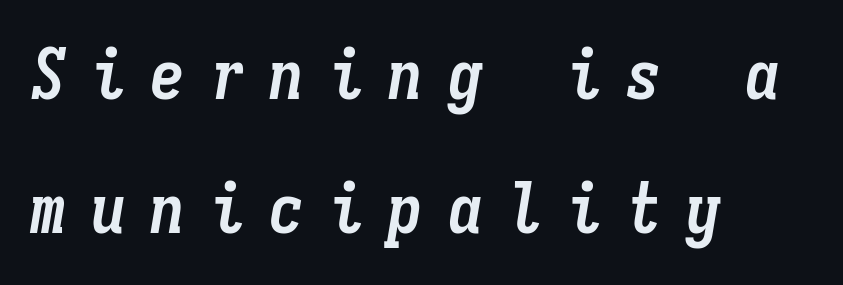
Q: Is the text bold? A: Yes.
Q: Is the text italic (slanted)? A: Yes, it leans right by about 9 degrees.
Q: Is the text underlined? A: No.
Q: How is the paragraph aligned? A: Left-aligned.
Q: Is the spacing between letters normal or unusually wide? A: Unusually wide.
Q: Is the spacing between lines tight, normal or loose? A: Loose.
Q: Width (condensed, normal, or wide)? A: Condensed.
Q: Stroke contrast? A: Low.
Q: x-height? A: Medium.
Q: Monospaced? A: Yes.
